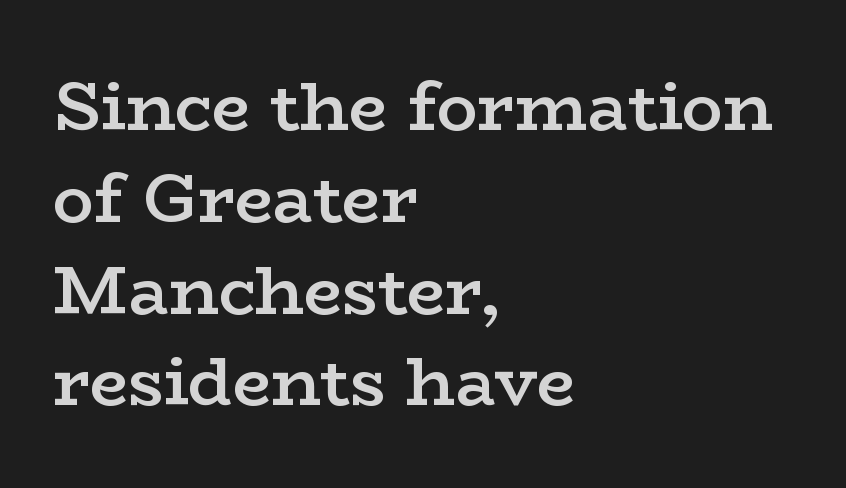
Q: Is the text bold? A: Semi-bold.
Q: Is the text italic (slanted)? A: No, it is upright.
Q: Is the typeface a serif or a sans-serif typeface? A: Serif.
Q: Is the text underlined? A: No.
Q: How is the paragraph aligned? A: Left-aligned.
Q: Is the spacing between letters normal or unusually wide? A: Normal.
Q: Is the spacing between lines tight, normal or loose? A: Normal.
Q: Width (condensed, normal, or wide)? A: Wide.
Q: Stroke contrast? A: Low.
Q: x-height? A: Medium.
Q: Monospaced? A: No.
